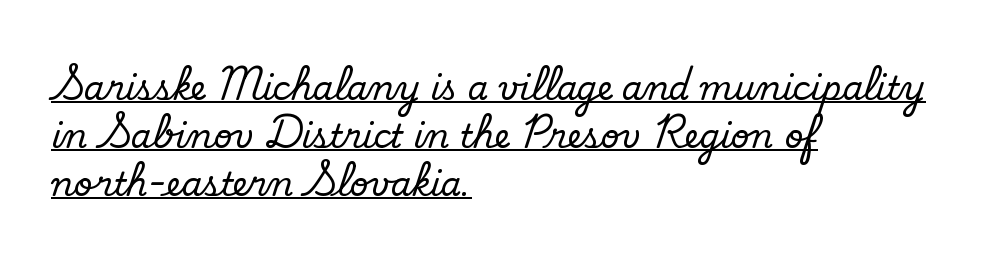
{"serif": "no", "bold": "no", "weight": "regular", "width": "normal", "stroke_contrast": "low", "x_height": "small", "monospaced": "no", "underline": "yes", "align": "left", "line_spacing": "normal", "line_spacing_ratio": 1.45, "letter_spacing": "normal", "letter_spacing_em": 0.0, "glyph_px": 33}
